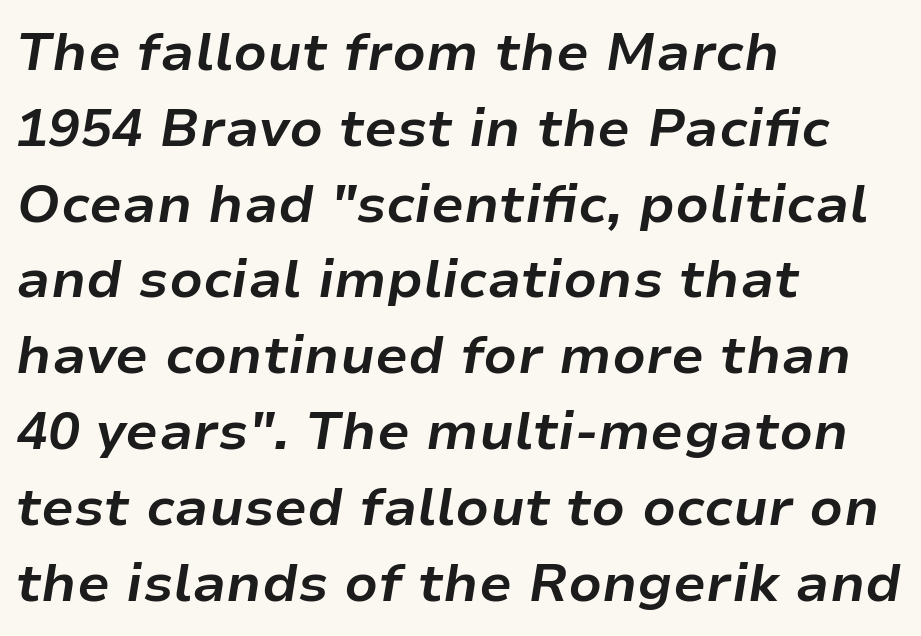
{"italic": "yes", "lean": "right", "slant_degrees": 9, "bold": "yes", "weight": "bold", "width": "normal", "stroke_contrast": "low", "x_height": "medium", "monospaced": "no", "underline": "no", "align": "left", "line_spacing": "normal", "line_spacing_ratio": 1.43, "letter_spacing": "normal", "letter_spacing_em": 0.0, "glyph_px": 53}
